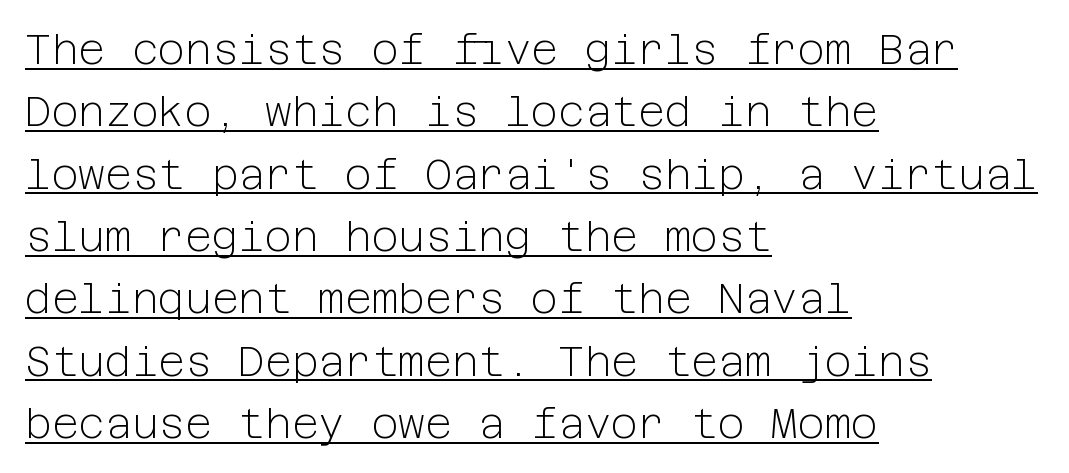
Q: Is the text bold? A: No.
Q: Is the text italic (slanted)? A: No, it is upright.
Q: Is the typeface a serif or a sans-serif typeface? A: Sans-serif.
Q: Is the text underlined? A: Yes.
Q: How is the paragraph aligned? A: Left-aligned.
Q: Is the spacing between letters normal or unusually wide? A: Normal.
Q: Is the spacing between lines tight, normal or loose? A: Normal.
Q: Width (condensed, normal, or wide)? A: Normal.
Q: Stroke contrast? A: Low.
Q: x-height? A: Medium.
